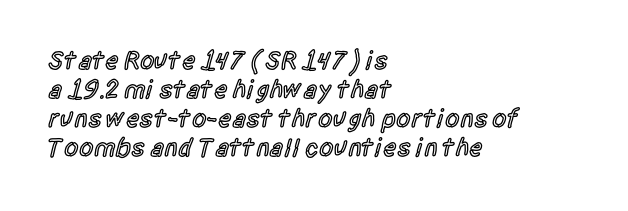
Summary of weight: moderately heavy, a semibold. Only glyphs here, with clear space below each row. Spacing between characters is what you'd get straight out of the box. Typeset ragged right — the left edge is the straight one.
